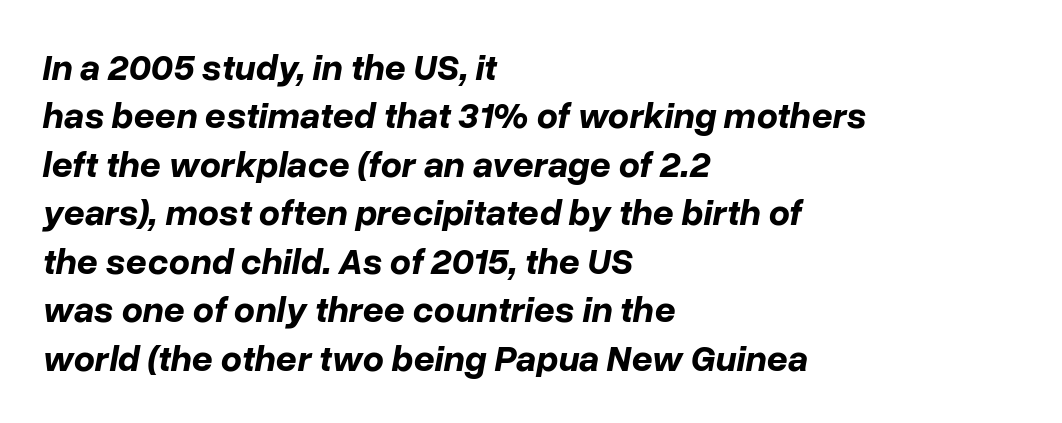
The image shows 37 px bold type, italic (leaning right); set left-aligned, normal line spacing (1.31x), normal letter spacing, not underlined; low stroke contrast and a medium x-height.
